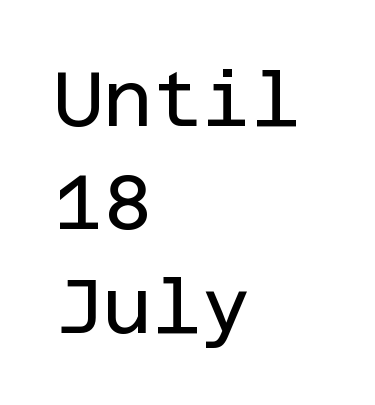
The image shows 76 px regular-weight sans-serif type, upright; set left-aligned, normal line spacing (1.36x), normal letter spacing, not underlined; low stroke contrast and a large x-height.
